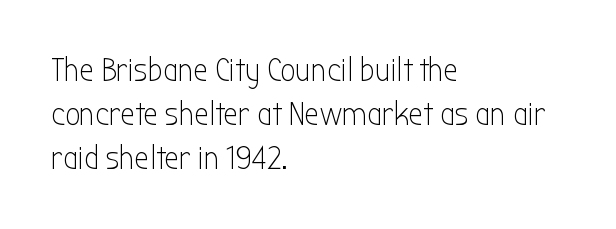
Q: Is the text bold? A: No.
Q: Is the text italic (slanted)? A: No, it is upright.
Q: Is the typeface a serif or a sans-serif typeface? A: Sans-serif.
Q: Is the text underlined? A: No.
Q: How is the paragraph aligned? A: Left-aligned.
Q: Is the spacing between letters normal or unusually wide? A: Normal.
Q: Is the spacing between lines tight, normal or loose? A: Normal.
Q: Width (condensed, normal, or wide)? A: Condensed.
Q: Stroke contrast? A: Low.
Q: x-height? A: Medium.
Q: Monospaced? A: No.
